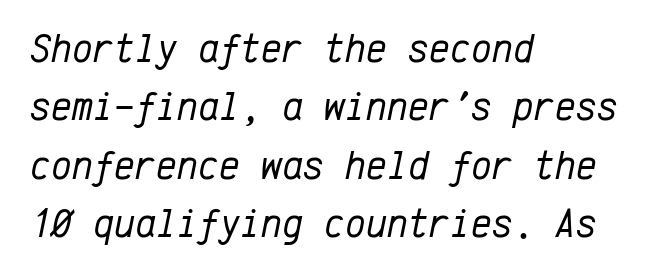
Caption: face not bold, strokes unweighted. You can tell it's italic because the verticals aren't actually vertical. Compared with a centered layout, this one pins lines to the left instead. Plain, unruled lines of type. Do the characters align in a grid? Yes, the font is monospaced.
